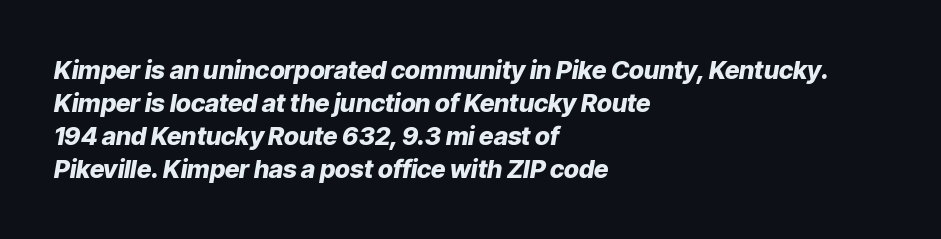
The image shows 25 px bold type, italic (leaning right); set left-aligned, normal line spacing (1.32x), normal letter spacing, not underlined.
